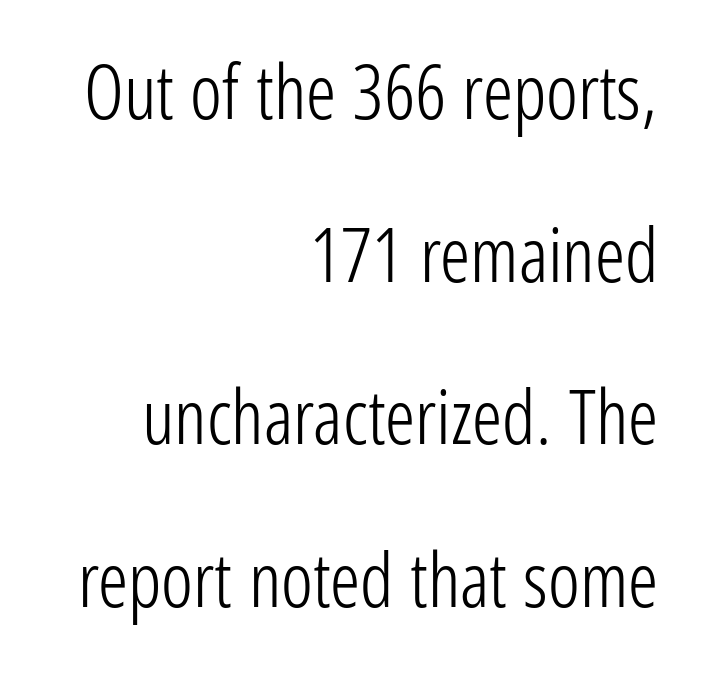
The image shows 75 px light, condensed sans-serif type, upright; set right-aligned, loose line spacing (2.17x), normal letter spacing, not underlined; low stroke contrast and a medium x-height.
